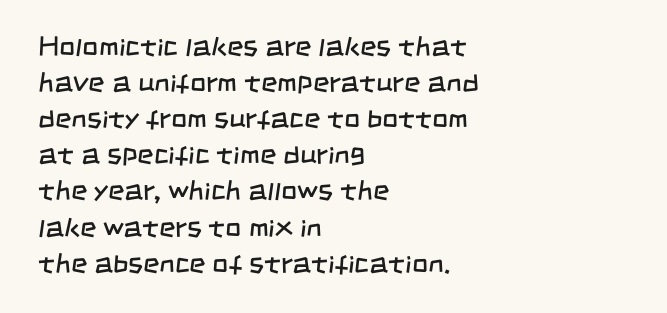
{"serif": "no", "bold": "no", "weight": "regular", "width": "condensed", "stroke_contrast": "low", "x_height": "large", "monospaced": "no", "underline": "no", "align": "left", "line_spacing": "normal", "line_spacing_ratio": 1.29, "letter_spacing": "normal", "letter_spacing_em": 0.0, "glyph_px": 28}
